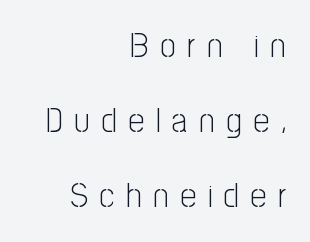
Q: Is the text bold? A: No.
Q: Is the text italic (slanted)? A: No, it is upright.
Q: Is the typeface a serif or a sans-serif typeface? A: Sans-serif.
Q: Is the text underlined? A: No.
Q: How is the paragraph aligned? A: Right-aligned.
Q: Is the spacing between letters normal or unusually wide? A: Unusually wide.
Q: Is the spacing between lines tight, normal or loose? A: Loose.
Q: Width (condensed, normal, or wide)? A: Condensed.
Q: Stroke contrast? A: Low.
Q: x-height? A: Medium.
Q: Monospaced? A: No.
